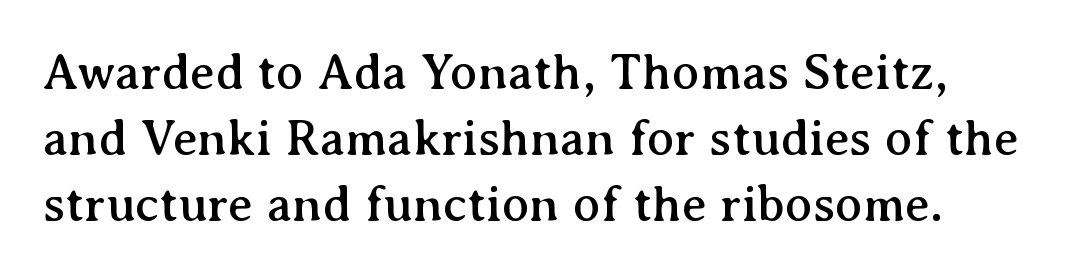
Q: Is the text italic (slanted)? A: No, it is upright.
Q: Is the typeface a serif or a sans-serif typeface? A: Serif.
Q: Is the text underlined? A: No.
Q: Is the spacing between letters normal or unusually wide? A: Normal.
Q: Is the spacing between lines tight, normal or loose? A: Normal.
Q: Width (condensed, normal, or wide)? A: Normal.
Q: Stroke contrast? A: Medium.
Q: x-height? A: Medium.
Q: Monospaced? A: No.
